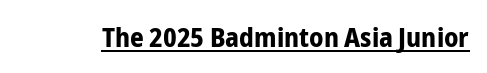
The letters stand straight up with perfectly vertical stems. Between one letter and the next there's only the usual sliver of space. Underlining? Definitely there. Strokes here are thick enough to call this a true bold.
